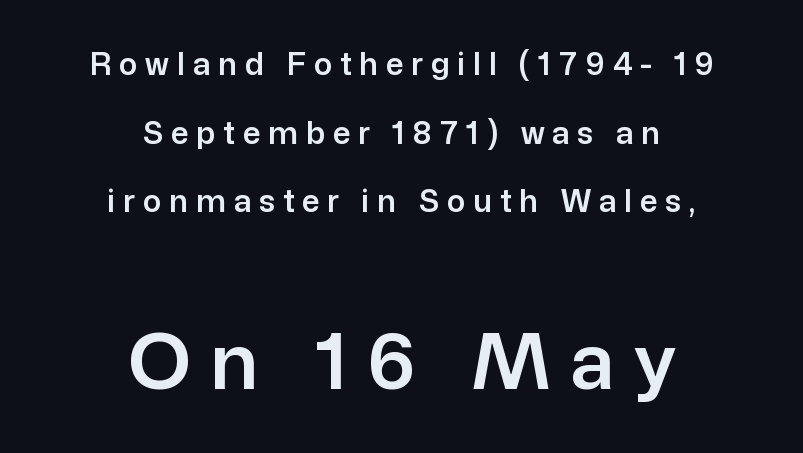
You can tell from the bare stems that sans-serif type was used. Plain, unruled lines of type. Is the letter spacing exaggerated? Yes — the characters are pushed far apart. Centered paragraph, ragged on both sides. Leading is clearly above the norm, producing a sparse column. If you drew a line through each stem, it would be perfectly vertical.
